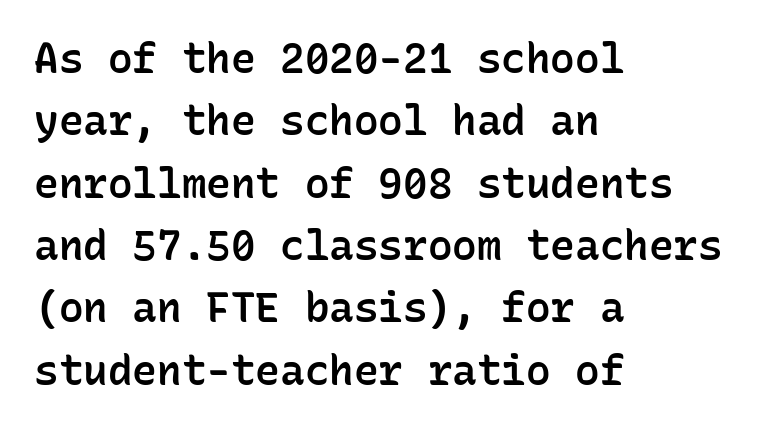
Observe the ordinary spacing: letters are neighbours, not strangers. The letters march in equal steps, a hallmark of fixed-pitch type. Every stem runs plumb, perpendicular to the baseline. Plain, unruled lines of type. Notice how descenders clear the ascenders below comfortably — that's standard leading.
